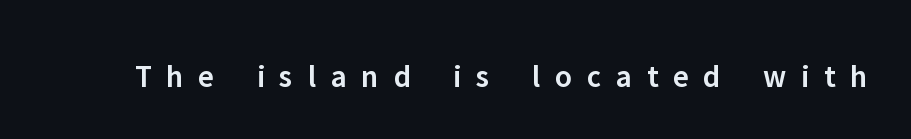
{"serif": "no", "italic": "no", "bold": "semi", "weight": "semibold", "width": "normal", "stroke_contrast": "low", "x_height": "medium", "monospaced": "no", "underline": "no", "letter_spacing": "wide", "letter_spacing_em": 0.46, "glyph_px": 32}
